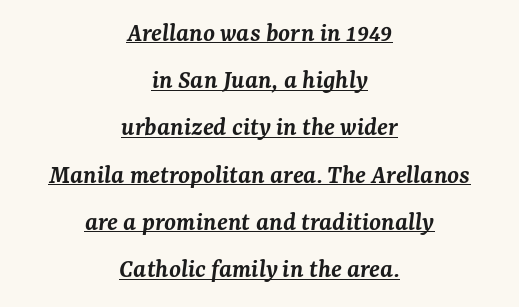
Q: Is the text bold? A: Semi-bold.
Q: Is the text italic (slanted)? A: Yes, it leans right by about 7 degrees.
Q: Is the text underlined? A: Yes.
Q: How is the paragraph aligned? A: Centered.
Q: Is the spacing between letters normal or unusually wide? A: Normal.
